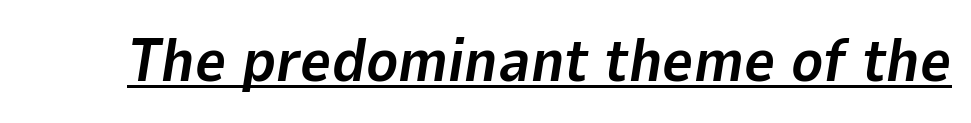
{"italic": "yes", "lean": "right", "slant_degrees": 9, "bold": "yes", "weight": "bold", "width": "normal", "stroke_contrast": "low", "x_height": "medium", "monospaced": "no", "underline": "yes", "letter_spacing": "normal", "letter_spacing_em": 0.0, "glyph_px": 60}
